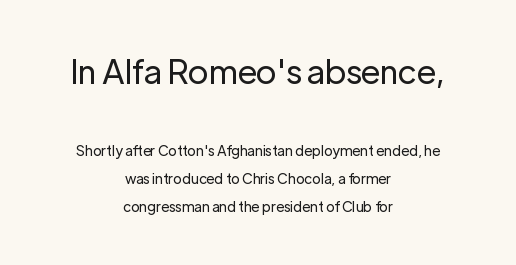
{"serif": "no", "italic": "no", "bold": "no", "weight": "regular", "width": "normal", "stroke_contrast": "low", "x_height": "medium", "monospaced": "no", "underline": "no", "align": "center", "line_spacing": "loose", "line_spacing_ratio": 2.01, "letter_spacing": "normal", "letter_spacing_em": 0.0, "larger_block": "first", "size_ratio": 2.36, "glyph_px": 33}
